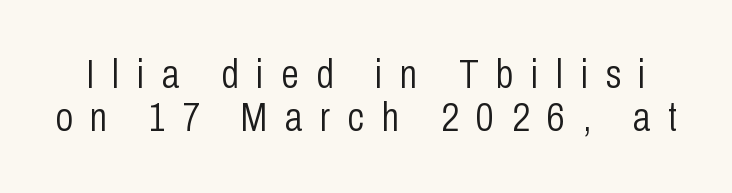
Q: Is the text bold? A: No.
Q: Is the text italic (slanted)? A: No, it is upright.
Q: Is the typeface a serif or a sans-serif typeface? A: Sans-serif.
Q: Is the text underlined? A: No.
Q: Is the spacing between letters normal or unusually wide? A: Unusually wide.
Q: Is the spacing between lines tight, normal or loose? A: Tight.
Q: Width (condensed, normal, or wide)? A: Condensed.
Q: Stroke contrast? A: Low.
Q: x-height? A: Medium.
Q: Monospaced? A: No.
